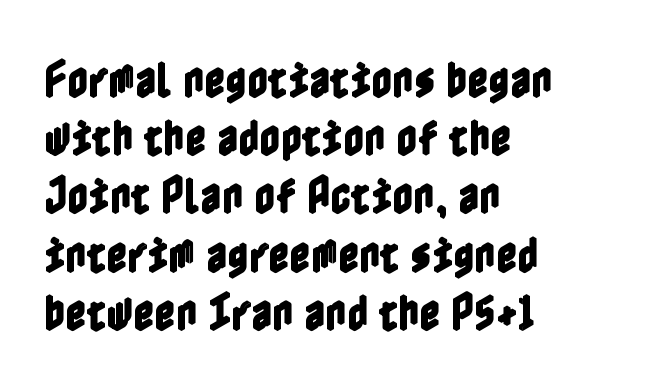
Q: Is the text italic (slanted)? A: No, it is upright.
Q: Is the text underlined? A: No.
Q: How is the paragraph aligned? A: Left-aligned.
Q: Is the spacing between letters normal or unusually wide? A: Normal.
Q: Is the spacing between lines tight, normal or loose? A: Normal.
Q: Width (condensed, normal, or wide)? A: Condensed.
Q: x-height? A: Medium.
